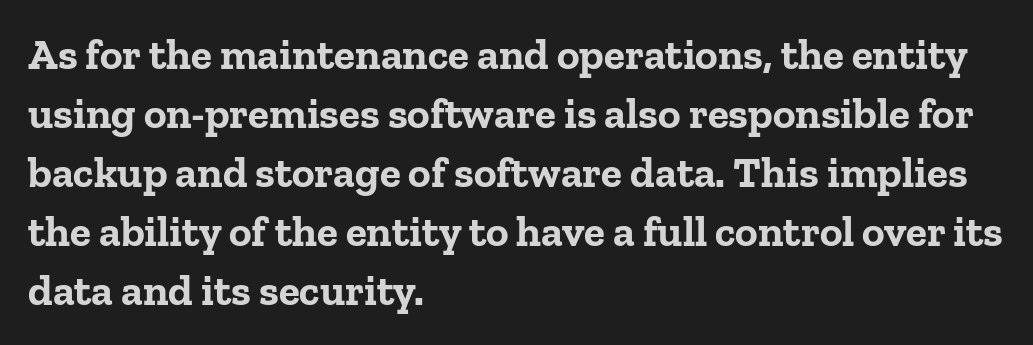
The image shows 43 px bold serif type, upright; set left-aligned, normal line spacing (1.37x), normal letter spacing, not underlined; low stroke contrast and a medium x-height.
